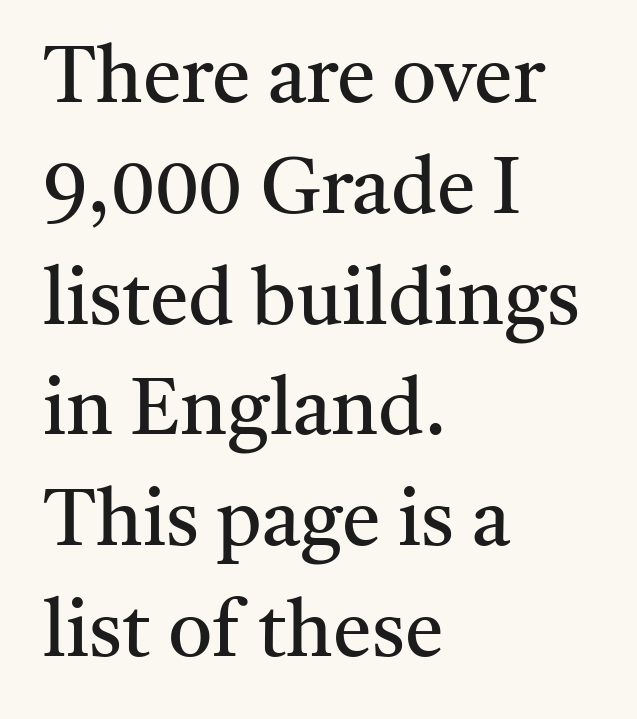
Spacing between characters is what you'd get straight out of the box. The rendering anchors every line to the left-hand side. A light-to-regular cut is what we see here. Posture: straight, roman, zero tilt.
